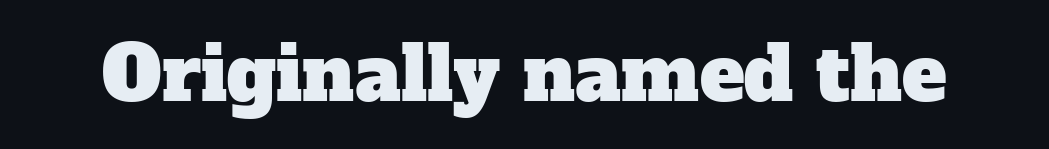
{"serif": "yes", "width": "normal", "stroke_contrast": "low", "x_height": "medium", "monospaced": "no", "underline": "no", "letter_spacing": "normal", "letter_spacing_em": 0.0, "glyph_px": 75}
